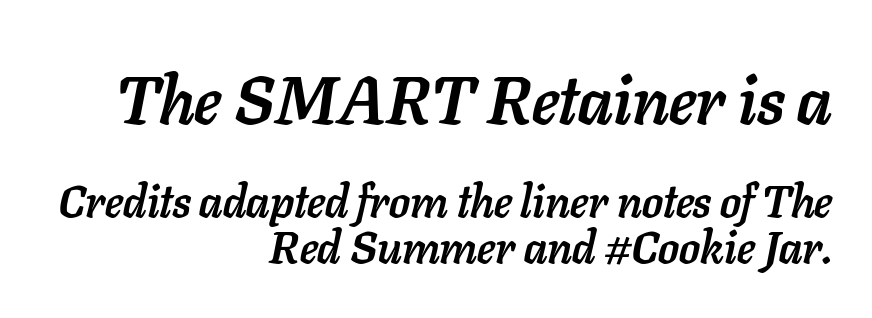
{"italic": "yes", "lean": "right", "slant_degrees": 11, "bold": "yes", "weight": "semibold", "width": "normal", "stroke_contrast": "low", "x_height": "medium", "monospaced": "no", "underline": "no", "align": "right", "line_spacing": "tight", "line_spacing_ratio": 1.01, "letter_spacing": "normal", "letter_spacing_em": 0.0, "larger_block": "first", "size_ratio": 1.49, "glyph_px": 67}
